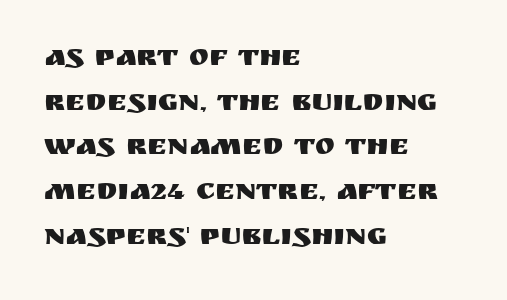
The image shows 30 px sans-serif type, upright; set left-aligned, normal line spacing (1.49x), normal letter spacing, not underlined; medium stroke contrast and a large x-height.
